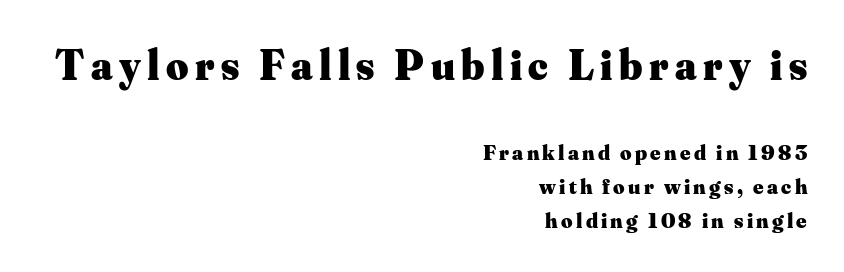
The rendering uses a bold face; every stroke is thick and dark. Glance below the letters and you will spot only blank space. Line endings align vertically; line beginnings do not. Serif or sans? Serif — the stroke terminals have little feet.
